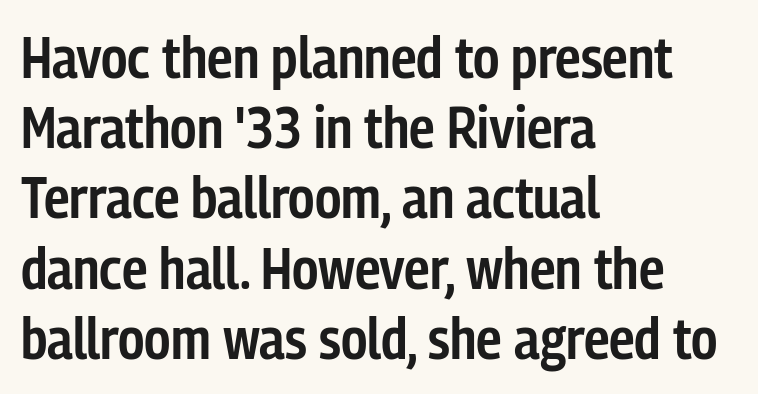
{"serif": "no", "italic": "no", "bold": "semi", "weight": "semibold", "width": "condensed", "stroke_contrast": "low", "x_height": "medium", "monospaced": "no", "underline": "no", "align": "left", "line_spacing_ratio": 1.21, "letter_spacing": "normal", "letter_spacing_em": 0.0, "glyph_px": 58}
